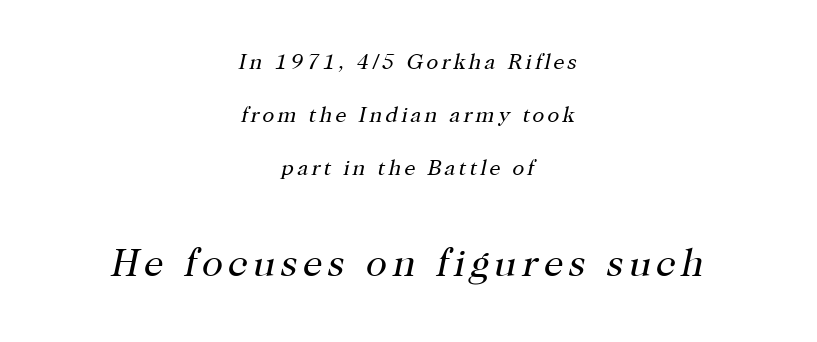
Q: Is the text bold? A: No.
Q: Is the text italic (slanted)? A: Yes, it leans right by about 12 degrees.
Q: Is the typeface a serif or a sans-serif typeface? A: Serif.
Q: Is the text underlined? A: No.
Q: How is the paragraph aligned? A: Centered.
Q: Is the spacing between lines tight, normal or loose? A: Loose.
Q: Which block of text is set in a larger size, the first (top) or the second (bottom)? A: The second (bottom) one.
Q: Width (condensed, normal, or wide)? A: Normal.
Q: Stroke contrast? A: High.
Q: x-height? A: Medium.
Q: Monospaced? A: No.
